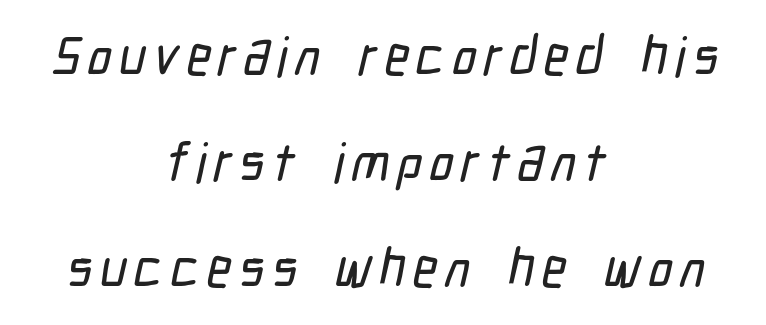
The image shows 54 px condensed sans-serif type; set centered, loose line spacing (1.96x), not underlined; low stroke contrast and a medium x-height.
